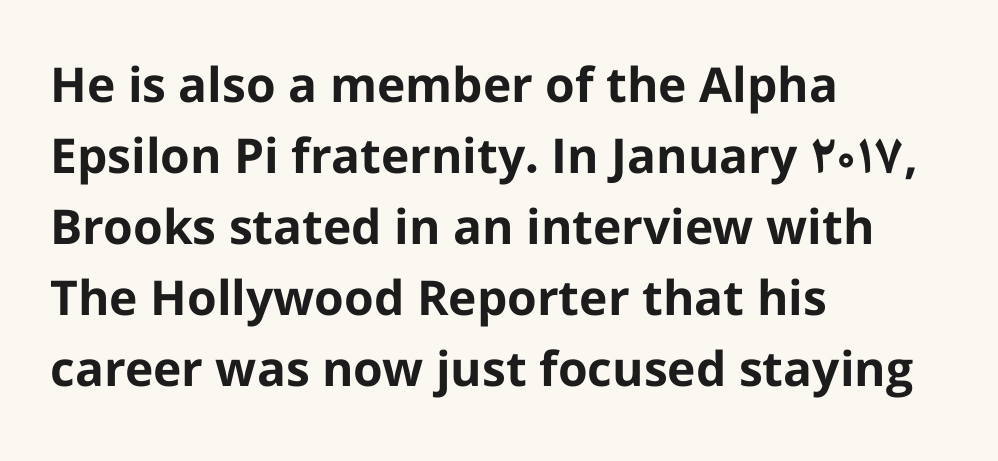
Q: Is the text bold? A: Yes.
Q: Is the text italic (slanted)? A: No, it is upright.
Q: Is the typeface a serif or a sans-serif typeface? A: Sans-serif.
Q: Is the text underlined? A: No.
Q: How is the paragraph aligned? A: Left-aligned.
Q: Is the spacing between letters normal or unusually wide? A: Normal.
Q: Is the spacing between lines tight, normal or loose? A: Normal.
Q: Width (condensed, normal, or wide)? A: Normal.
Q: Stroke contrast? A: Low.
Q: x-height? A: Medium.
Q: Monospaced? A: No.
